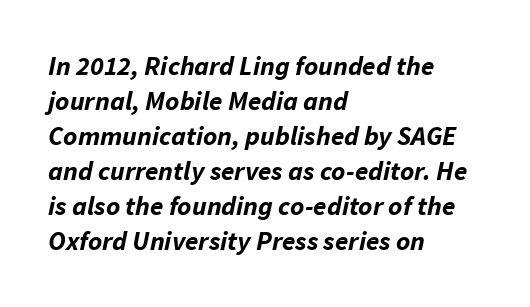
{"italic": "yes", "lean": "right", "slant_degrees": 11, "bold": "yes", "underline": "no", "align": "left", "line_spacing": "normal", "line_spacing_ratio": 1.3, "letter_spacing": "normal", "letter_spacing_em": 0.0, "glyph_px": 27}
